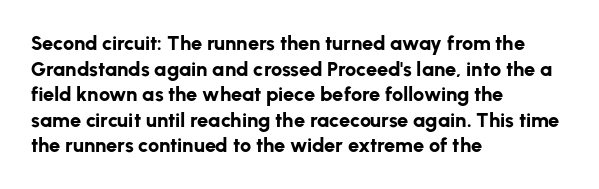
Q: Is the text bold? A: Yes.
Q: Is the text italic (slanted)? A: No, it is upright.
Q: Is the text underlined? A: No.
Q: How is the paragraph aligned? A: Left-aligned.
Q: Is the spacing between letters normal or unusually wide? A: Normal.
Q: Is the spacing between lines tight, normal or loose? A: Normal.
